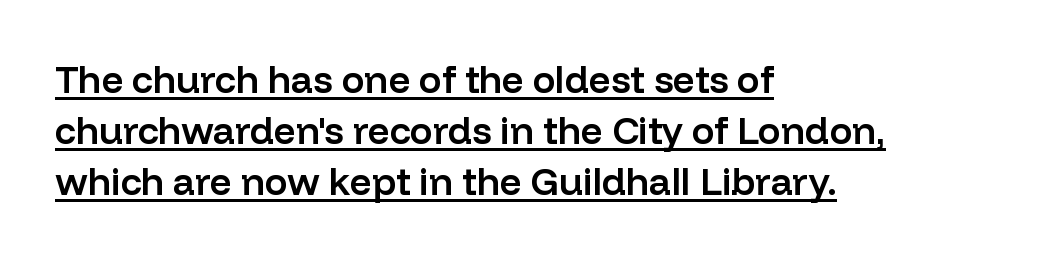
The image shows 38 px semibold sans-serif type, upright; set left-aligned, normal line spacing (1.34x), normal letter spacing, underlined; low stroke contrast and a medium x-height.
